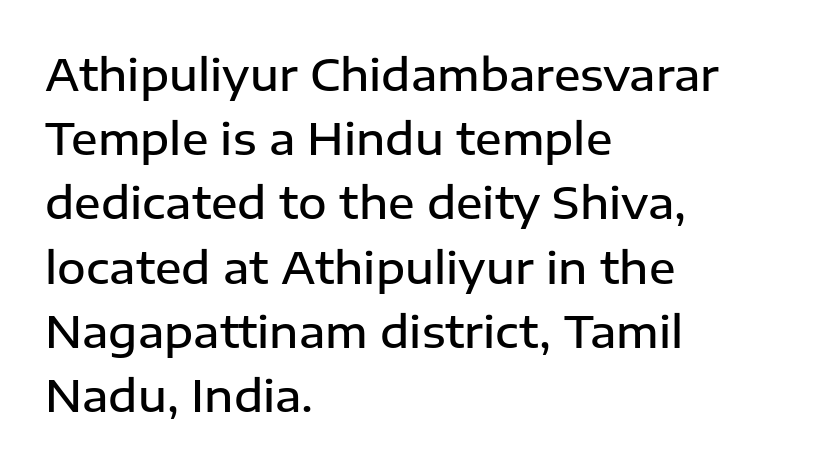
{"serif": "no", "italic": "no", "bold": "semi", "weight": "semibold", "width": "normal", "stroke_contrast": "low", "x_height": "medium", "monospaced": "no", "underline": "no", "align": "left", "line_spacing": "normal", "line_spacing_ratio": 1.46, "letter_spacing": "normal", "letter_spacing_em": 0.0, "glyph_px": 44}
